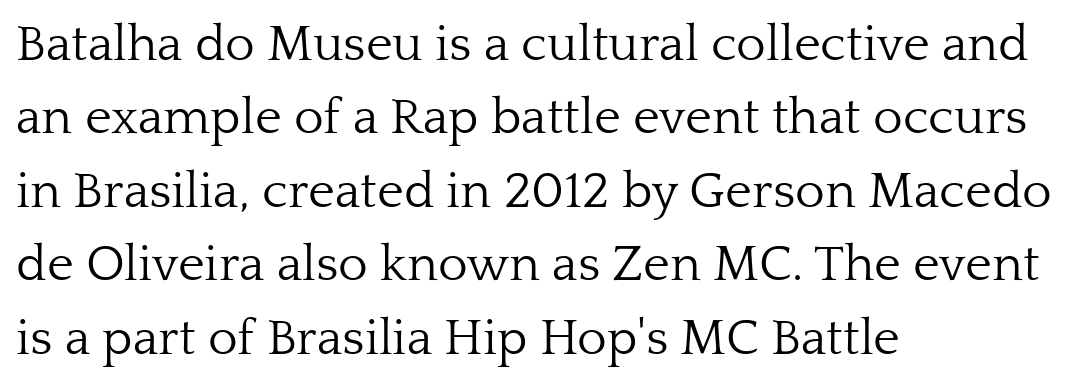
{"serif": "yes", "italic": "no", "bold": "no", "weight": "light", "width": "normal", "stroke_contrast": "low", "x_height": "medium", "monospaced": "no", "underline": "no", "align": "left", "line_spacing": "normal", "line_spacing_ratio": 1.44, "letter_spacing": "normal", "letter_spacing_em": 0.0, "glyph_px": 51}
